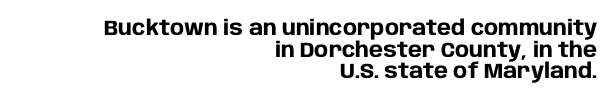
Horizontal bands of white between lines are thin slivers. A bare baseline throughout the passage. Quick note: not italic, upright. The letters are bold, with thick, heavy strokes. The letterforms sit shoulder to shoulder at normal distance.
